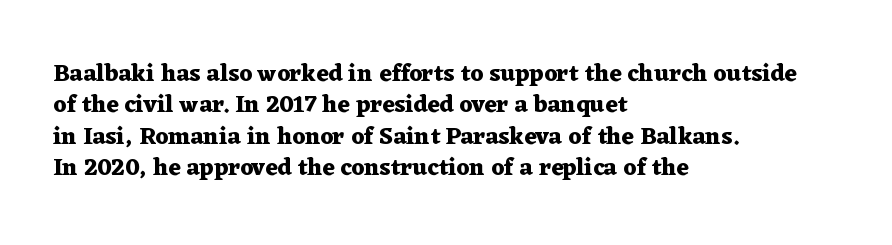
Caption: standard tracking, unaltered. In CSS terms this would be text-align: left. Unlike italic type, these characters show no tilt at all. A dark, heavy texture on the line: the type is bold.
